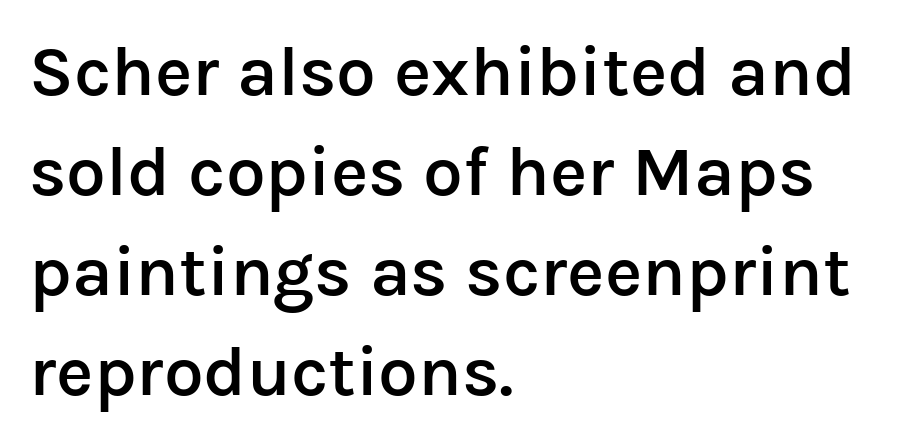
Q: Is the text bold? A: Semi-bold.
Q: Is the text italic (slanted)? A: No, it is upright.
Q: Is the typeface a serif or a sans-serif typeface? A: Sans-serif.
Q: Is the text underlined? A: No.
Q: How is the paragraph aligned? A: Left-aligned.
Q: Is the spacing between letters normal or unusually wide? A: Normal.
Q: Is the spacing between lines tight, normal or loose? A: Normal.
Q: Width (condensed, normal, or wide)? A: Normal.
Q: Stroke contrast? A: Low.
Q: x-height? A: Medium.
Q: Monospaced? A: No.
